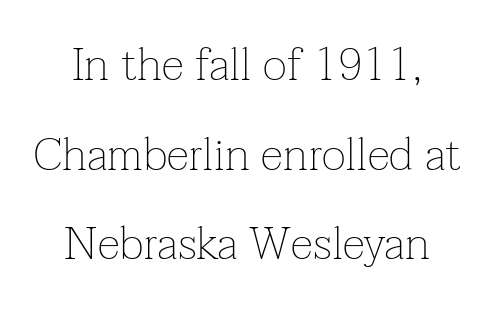
A great deal of white space separates one row of letters from the next. These lines stack symmetrically, like a column narrowing and widening about its center. The face used here is seriffed, in the tradition of book romans. You could not count columns in this text — the font is proportionally spaced. This rendering leaves character spacing at its baseline value. The space beneath each line is pristine and unruled.
